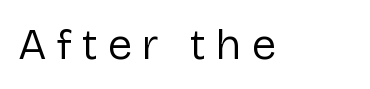
Ascenders rise straight up at ninety degrees. The face used here is proportionally spaced, like ordinary book or web type. The gap between lines stays unmarked. Tracking value appears strongly positive — letters spread wide. No extra ink here — the face is not bold. The characters display no serif detailing; their extremities are plain.
